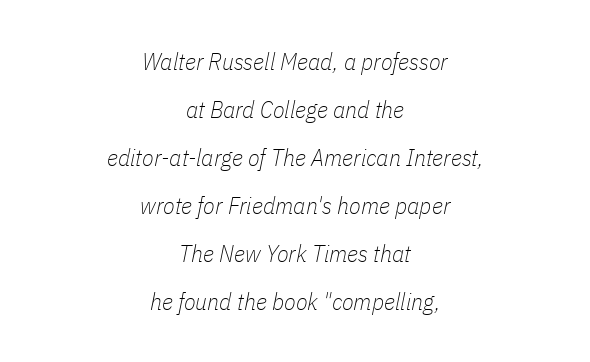
The image shows 24 px text type, italic (leaning right); set centered, loose line spacing (2.0x), normal letter spacing, not underlined.
